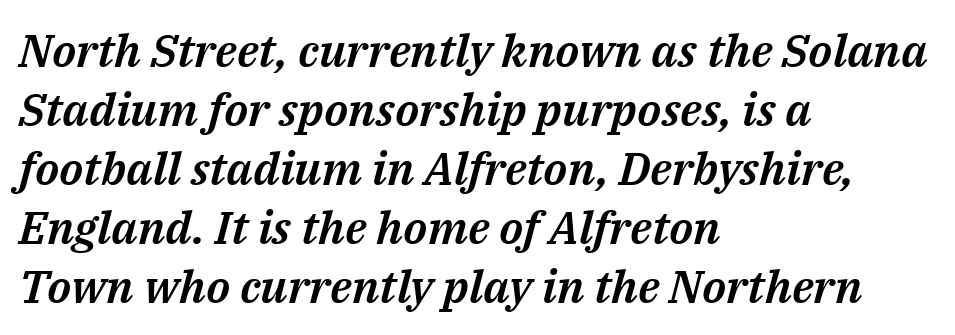
The passage shown is typed in a proportional face where columns would drift. Words appear dense and cohesive because spacing is normal. In terms of leading, this rendering sits right in the middle. The paragraph shown leans on its left margin. The space directly below the letters is spotless. Italic? Definitely — the glyphs are oblique.
